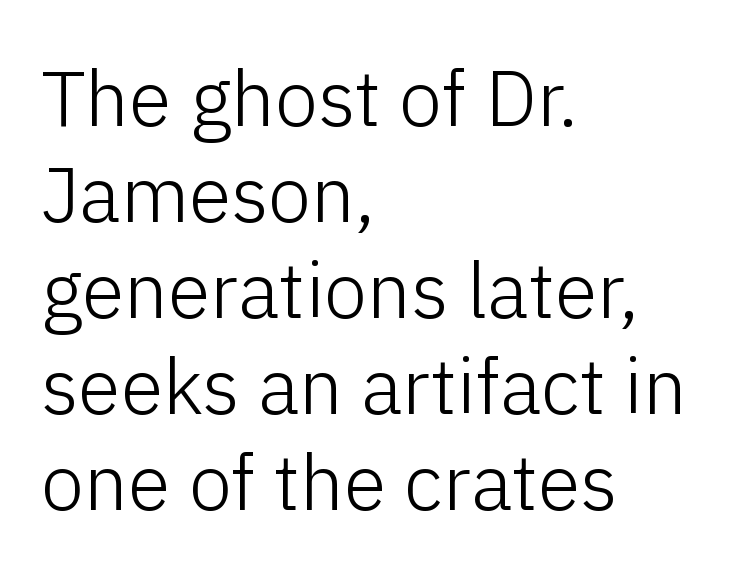
The image shows 78 px light sans-serif type, upright; set left-aligned, line spacing 1.23x, normal letter spacing, not underlined; low stroke contrast and a medium x-height.
